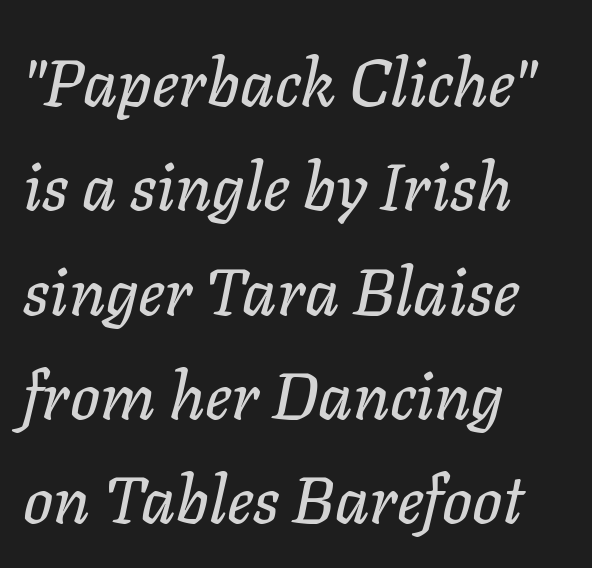
The image shows 66 px text type, italic (leaning right); set left-aligned, normal line spacing (1.58x), normal letter spacing, not underlined; low stroke contrast and a medium x-height.
